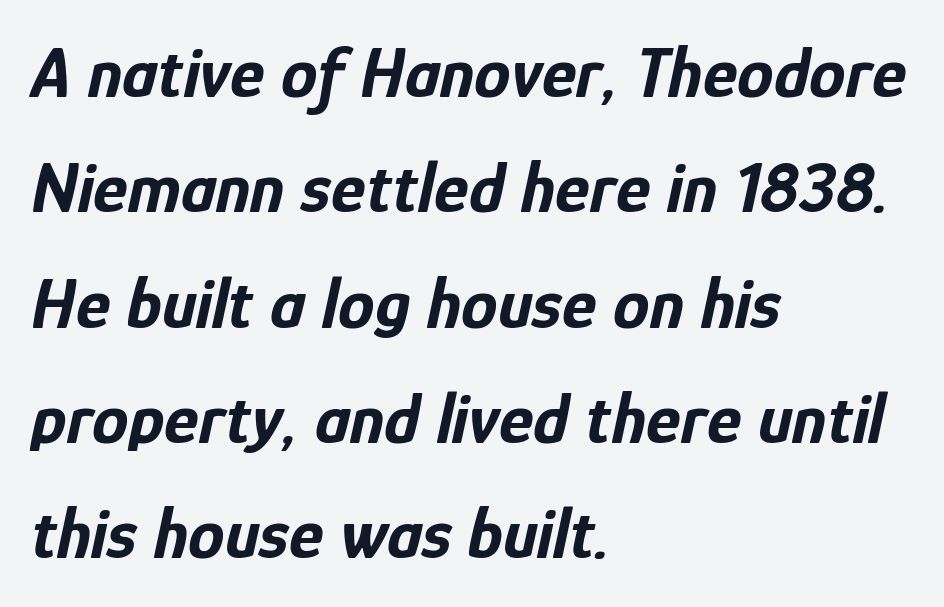
Q: Is the text bold? A: Yes.
Q: Is the text italic (slanted)? A: Yes, it leans right by about 12 degrees.
Q: Is the text underlined? A: No.
Q: How is the paragraph aligned? A: Left-aligned.
Q: Is the spacing between letters normal or unusually wide? A: Normal.
Q: Is the spacing between lines tight, normal or loose? A: Normal.
Q: Width (condensed, normal, or wide)? A: Condensed.
Q: Stroke contrast? A: Low.
Q: x-height? A: Medium.
Q: Monospaced? A: No.
